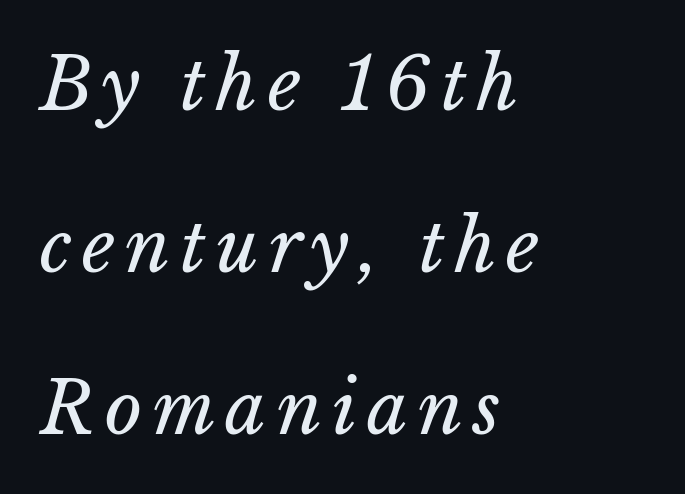
The image shows 72 px regular-weight type; set left-aligned, loose line spacing (2.25x), not underlined; low stroke contrast and a medium x-height.
